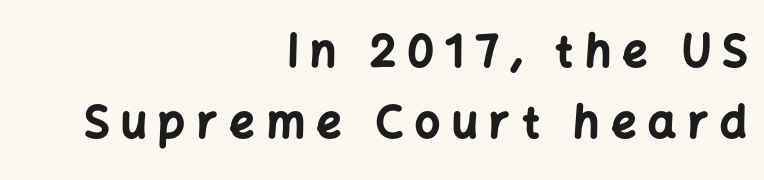
Varying glyph widths throughout — classic text-font behaviour. This rendering employs a face without finishing strokes, i.e., a sans-serif. The space between consecutive lines is moderate. Notice how the passage keeps a crisp vertical edge on the right only. Does extra space separate the letters? Yes, quite a lot of it.
